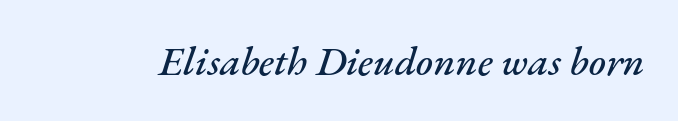
Q: Is the text italic (slanted)? A: Yes, it leans right by about 17 degrees.
Q: Is the text underlined? A: No.
Q: Is the spacing between letters normal or unusually wide? A: Normal.
Q: Width (condensed, normal, or wide)? A: Normal.
Q: Stroke contrast? A: Medium.
Q: x-height? A: Small.
Q: Monospaced? A: No.
